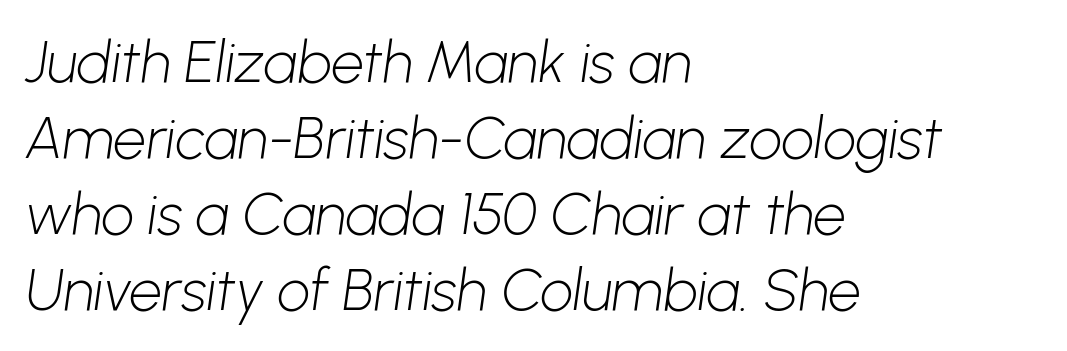
This rendering leaves character spacing at its baseline value. Unmarked baselines from the first word to the last. The space between consecutive lines is moderate. The rendering uses natural spacing where letterforms have individual widths.
